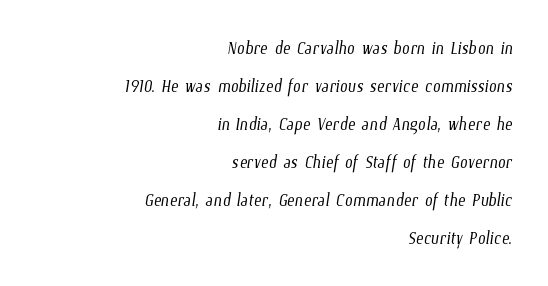
The passage shown has conventional tracking throughout. The gap between lines stays unmarked. The lines are quadded right. If you measured baseline to baseline, you'd find a middling distance. Is this a heavy cut? Hardly; it is regular or lighter.
